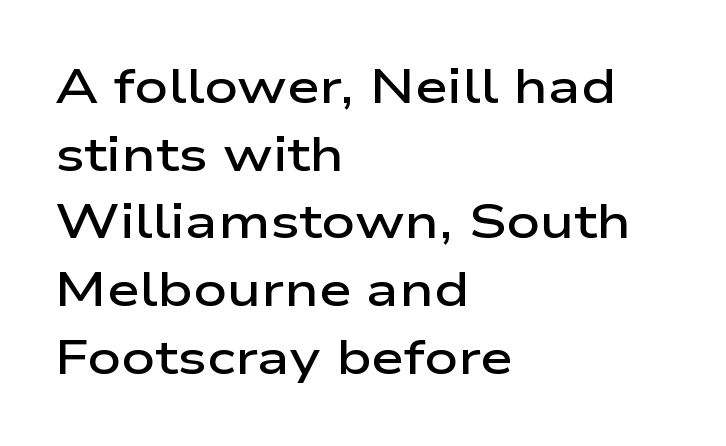
{"serif": "no", "italic": "no", "bold": "semi", "weight": "semibold", "width": "wide", "stroke_contrast": "low", "x_height": "medium", "monospaced": "no", "underline": "no", "align": "left", "line_spacing": "normal", "line_spacing_ratio": 1.44, "letter_spacing": "normal", "letter_spacing_em": 0.0, "glyph_px": 47}
